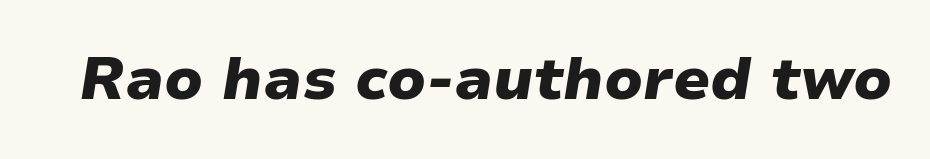
{"italic": "yes", "lean": "right", "slant_degrees": 9, "bold": "yes", "weight": "heavy", "width": "normal", "stroke_contrast": "low", "x_height": "medium", "monospaced": "no", "underline": "no", "letter_spacing": "normal", "letter_spacing_em": 0.0, "glyph_px": 60}
